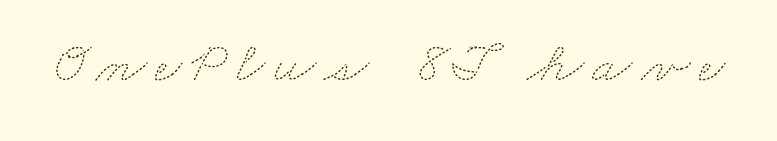
These glyphs show unthickened strokes, regular width or finer. Varying glyph widths throughout — classic text-font behaviour. A clean baseline with only descenders dipping below it.
